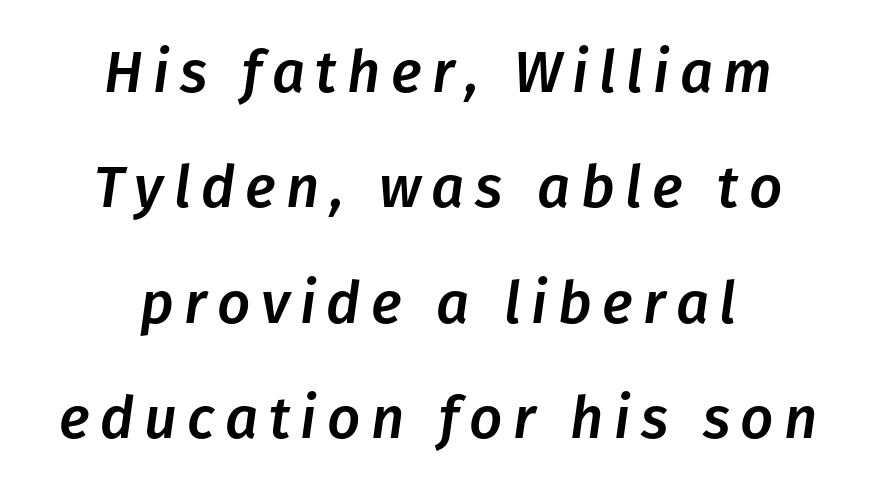
{"italic": "yes", "lean": "right", "slant_degrees": 8, "width": "normal", "stroke_contrast": "low", "x_height": "medium", "monospaced": "no", "underline": "no", "align": "center", "line_spacing": "loose", "line_spacing_ratio": 1.99, "glyph_px": 58}
